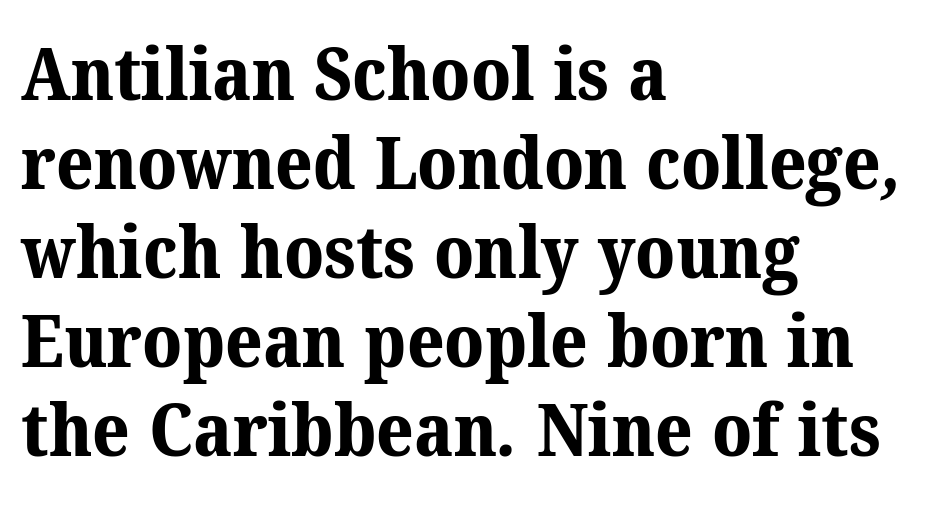
Q: Is the text bold? A: Yes.
Q: Is the typeface a serif or a sans-serif typeface? A: Serif.
Q: Is the text underlined? A: No.
Q: How is the paragraph aligned? A: Left-aligned.
Q: Is the spacing between letters normal or unusually wide? A: Normal.
Q: Width (condensed, normal, or wide)? A: Normal.
Q: Stroke contrast? A: Medium.
Q: x-height? A: Medium.
Q: Monospaced? A: No.
